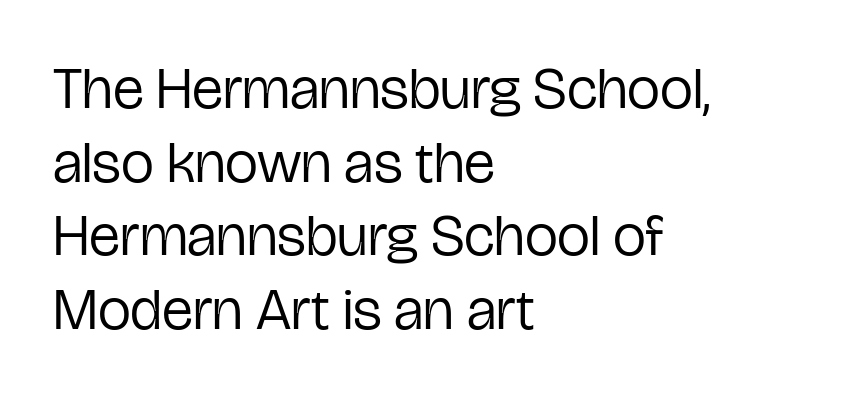
Q: Is the text bold? A: No.
Q: Is the text italic (slanted)? A: No, it is upright.
Q: Is the typeface a serif or a sans-serif typeface? A: Sans-serif.
Q: Is the text underlined? A: No.
Q: How is the paragraph aligned? A: Left-aligned.
Q: Is the spacing between letters normal or unusually wide? A: Normal.
Q: Is the spacing between lines tight, normal or loose? A: Normal.
Q: Width (condensed, normal, or wide)? A: Condensed.
Q: Stroke contrast? A: Low.
Q: x-height? A: Medium.
Q: Monospaced? A: No.
